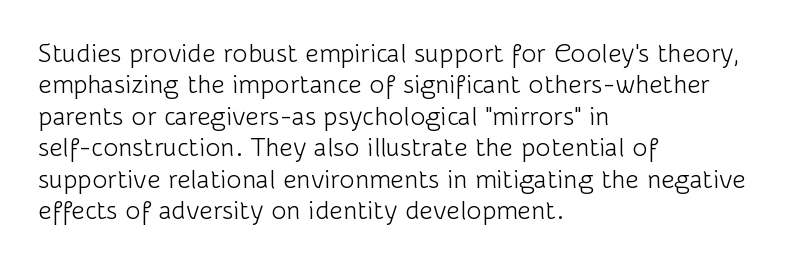
What stands out about the letter spacing? Nothing — it is the standard amount. The rendering anchors every line to the left-hand side. A light-to-regular cut is what we see here. Ordinary non-slanted type is in use.
